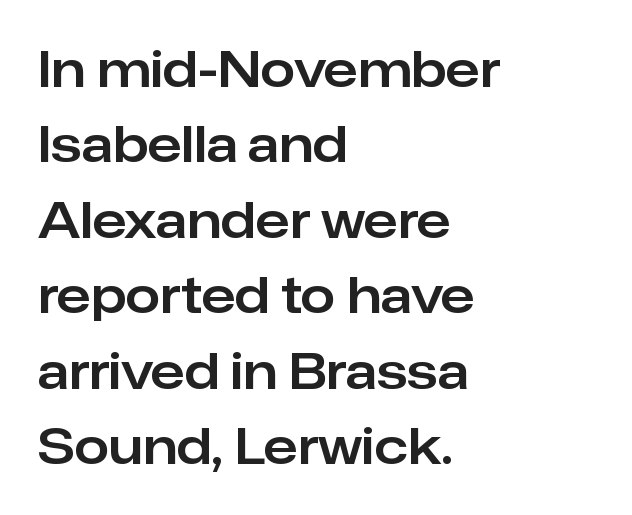
A typesetter would call this zero additional tracking. Honestly, there is no underline to notice here at all. You can tell from the bare stems that sans-serif type was used. The letters advance in unequal steps, a hallmark of proportional type. These lines are set flush left with a ragged right edge. Ordinary non-slanted type is in use.
